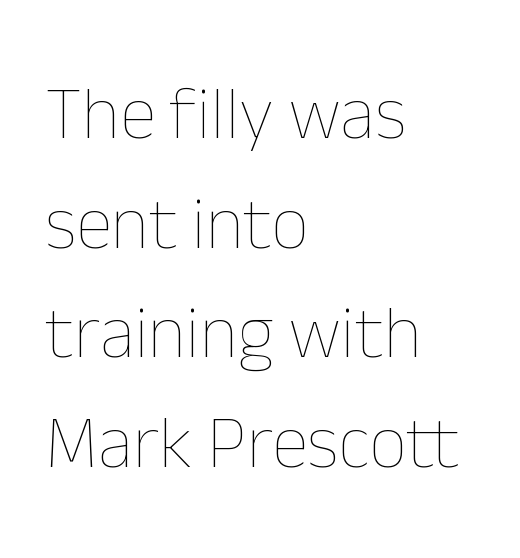
Regular leading. Character widths vary here, with narrow letters taking less room than wide ones. Beneath every word, the page is bare. Stem width sits at or under what a default text font uses. Nobody touched the tracking dial on this one.
